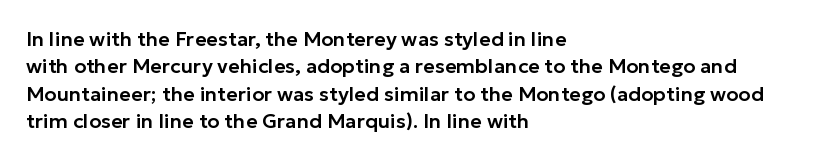
The image shows 20 px text type, upright; set left-aligned, normal line spacing (1.37x), normal letter spacing, not underlined.
